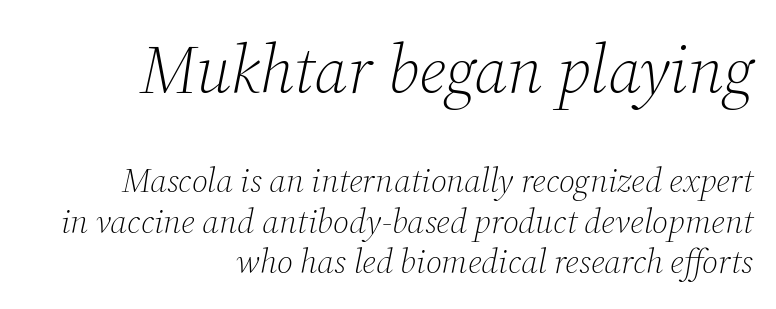
The letterforms sit at book weight or below. This rendering uses right alignment, leaving the left contour irregular. Bare-footed words on every line. The designer went with a serif here, giving each stem small feet.
